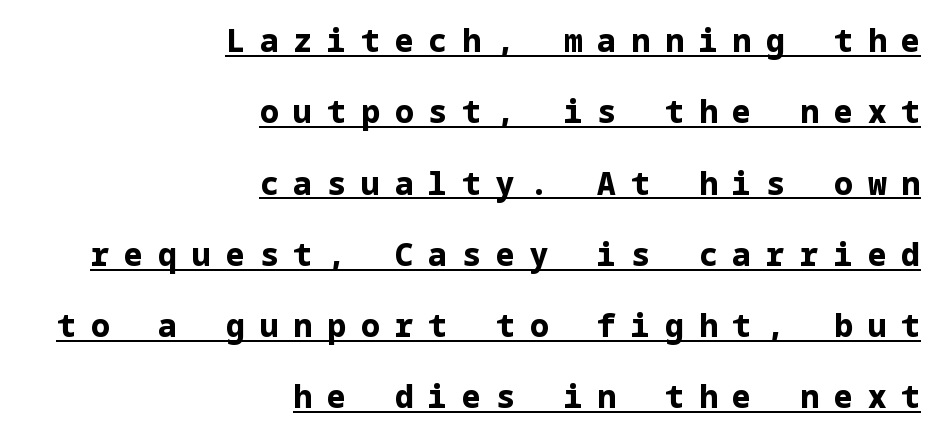
Q: Is the text bold? A: Yes.
Q: Is the text italic (slanted)? A: No, it is upright.
Q: Is the typeface a serif or a sans-serif typeface? A: Sans-serif.
Q: Is the text underlined? A: Yes.
Q: How is the paragraph aligned? A: Right-aligned.
Q: Is the spacing between letters normal or unusually wide? A: Unusually wide.
Q: Is the spacing between lines tight, normal or loose? A: Loose.
Q: Width (condensed, normal, or wide)? A: Normal.
Q: Stroke contrast? A: Low.
Q: x-height? A: Medium.
